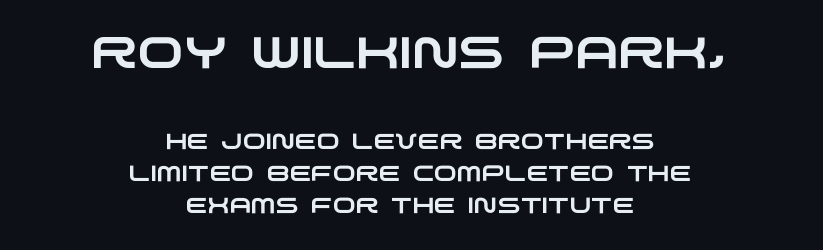
Line spacing here is normal. Serifs: no, the terminals of the letterforms are clean. One-word summary of the alignment: center. Words appear dense and cohesive because spacing is normal. Underlining? Definitely not there.
